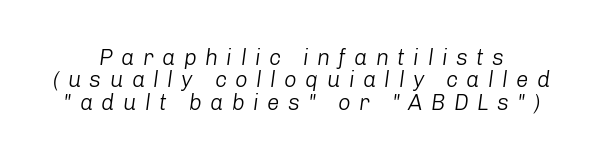
The image shows 22 px text type, italic (leaning right); set tight line spacing (1.02x), unusually wide letter spacing (+0.38 em), not underlined.
